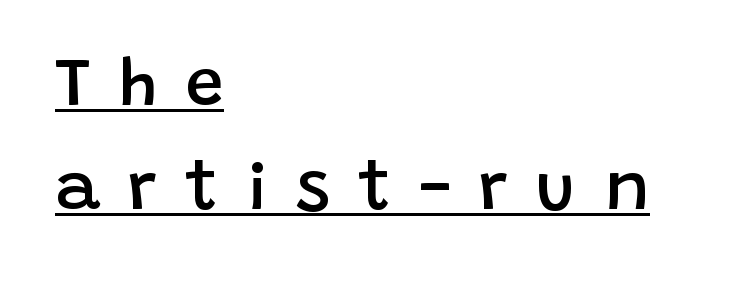
Q: Is the text bold? A: Semi-bold.
Q: Is the text italic (slanted)? A: No, it is upright.
Q: Is the typeface a serif or a sans-serif typeface? A: Sans-serif.
Q: Is the text underlined? A: Yes.
Q: How is the paragraph aligned? A: Left-aligned.
Q: Is the spacing between letters normal or unusually wide? A: Unusually wide.
Q: Is the spacing between lines tight, normal or loose? A: Normal.
Q: Width (condensed, normal, or wide)? A: Normal.
Q: Stroke contrast? A: Low.
Q: x-height? A: Large.
Q: Monospaced? A: No.
